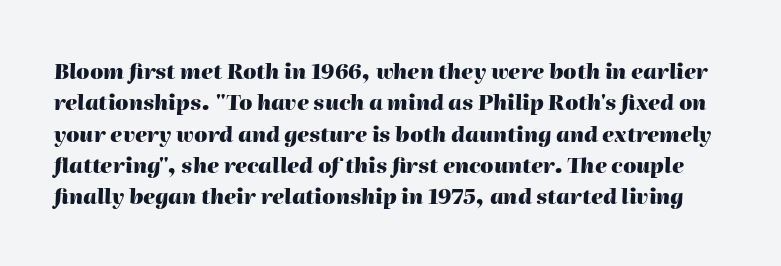
Q: Is the text bold? A: Yes.
Q: Is the text italic (slanted)? A: Yes, it leans right by about 2 degrees.
Q: Is the text underlined? A: No.
Q: Is the spacing between letters normal or unusually wide? A: Normal.
Q: Is the spacing between lines tight, normal or loose? A: Normal.
